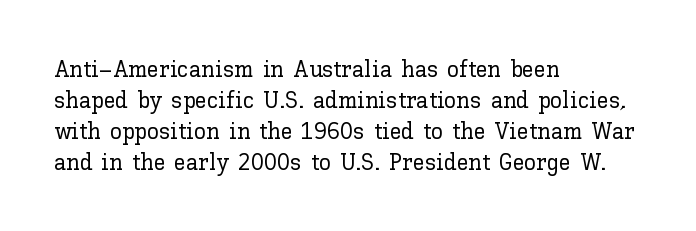
The image shows 24 px text type, upright; set left-aligned, normal line spacing (1.29x), normal letter spacing, not underlined.
